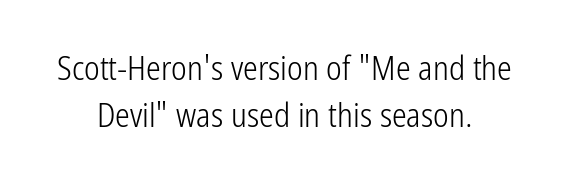
Q: Is the text bold? A: No.
Q: Is the text italic (slanted)? A: No, it is upright.
Q: Is the typeface a serif or a sans-serif typeface? A: Sans-serif.
Q: Is the text underlined? A: No.
Q: How is the paragraph aligned? A: Centered.
Q: Is the spacing between letters normal or unusually wide? A: Normal.
Q: Is the spacing between lines tight, normal or loose? A: Normal.
Q: Width (condensed, normal, or wide)? A: Condensed.
Q: Stroke contrast? A: Low.
Q: x-height? A: Medium.
Q: Monospaced? A: No.
